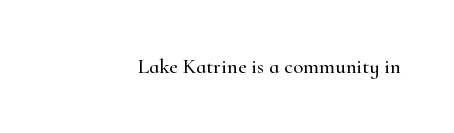
The image shows 21 px text type, upright; set normal letter spacing, not underlined.
